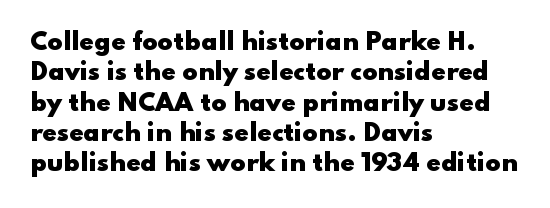
Q: Is the text bold? A: Yes.
Q: Is the text italic (slanted)? A: No, it is upright.
Q: Is the text underlined? A: No.
Q: How is the paragraph aligned? A: Left-aligned.
Q: Is the spacing between letters normal or unusually wide? A: Normal.
Q: Is the spacing between lines tight, normal or loose? A: Normal.
